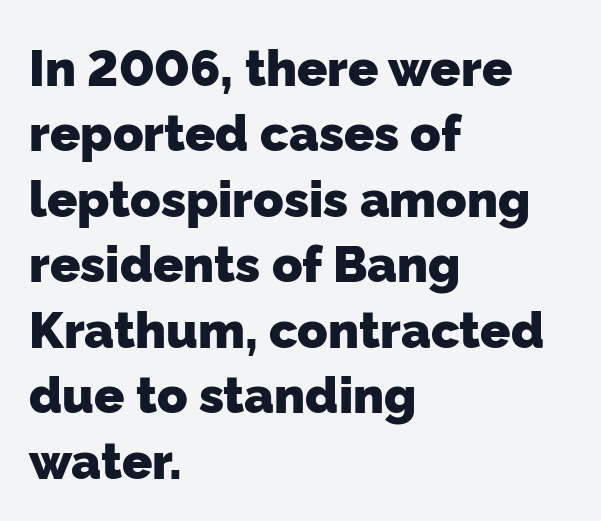
Grotesque or geometric, the face here clearly has no serifs. Compared with a centered layout, this one pins lines to the left instead. You could call the tracking neutral — neither tight nor loose. The space beneath each line is pristine and unruled. Each letter keeps its own natural width here, so spacing adapts to shape. A typesetter would call this leading conventional body-copy spacing.
